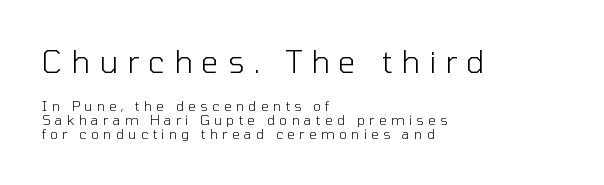
{"serif": "no", "italic": "no", "bold": "no", "weight": "light", "width": "normal", "stroke_contrast": "low", "x_height": "medium", "monospaced": "no", "underline": "no", "align": "left", "line_spacing": "tight", "line_spacing_ratio": 0.99, "letter_spacing": "wide", "letter_spacing_em": 0.29, "larger_block": "first", "size_ratio": 2.21, "glyph_px": 31}
